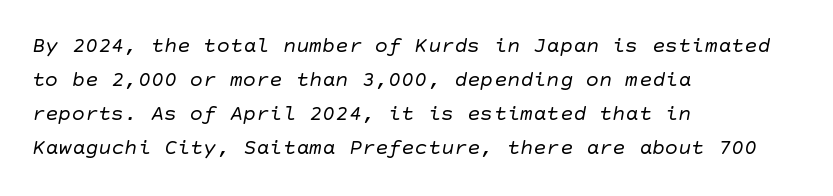
The image shows 22 px text type; set left-aligned, normal line spacing (1.55x), normal letter spacing, not underlined.
